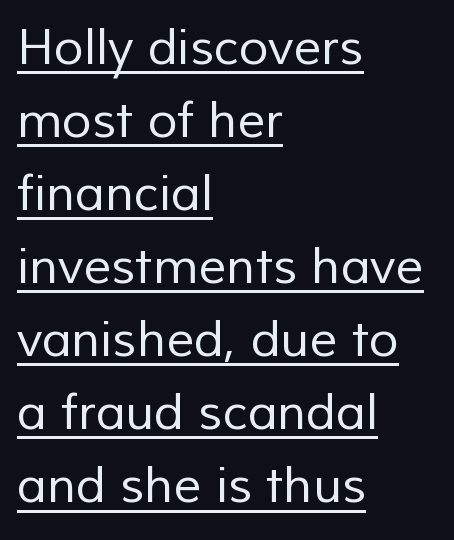
Q: Is the text bold? A: No.
Q: Is the typeface a serif or a sans-serif typeface? A: Sans-serif.
Q: Is the text underlined? A: Yes.
Q: How is the paragraph aligned? A: Left-aligned.
Q: Is the spacing between letters normal or unusually wide? A: Normal.
Q: Is the spacing between lines tight, normal or loose? A: Normal.
Q: Width (condensed, normal, or wide)? A: Normal.
Q: Stroke contrast? A: Low.
Q: x-height? A: Medium.
Q: Monospaced? A: No.
